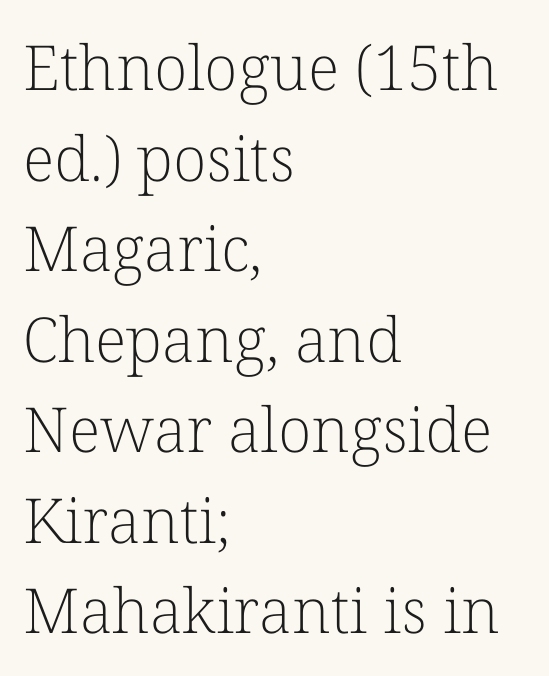
{"serif": "yes", "italic": "no", "bold": "no", "weight": "light", "width": "normal", "stroke_contrast": "low", "x_height": "medium", "monospaced": "no", "underline": "no", "align": "left", "line_spacing": "normal", "line_spacing_ratio": 1.46, "letter_spacing": "normal", "letter_spacing_em": 0.0, "glyph_px": 62}
